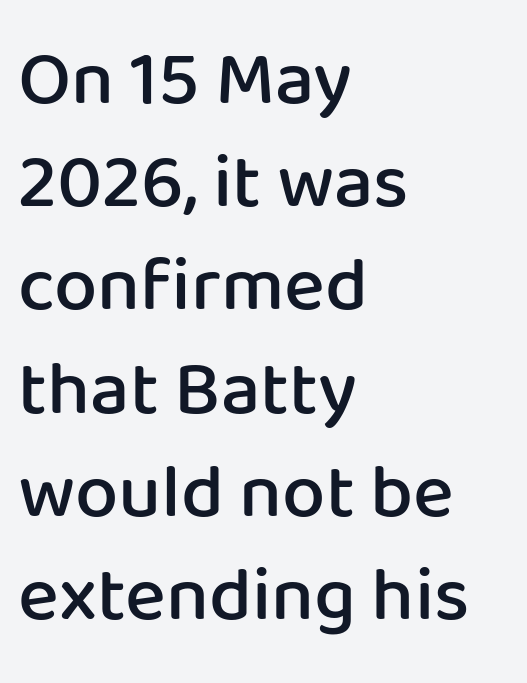
{"serif": "no", "italic": "no", "bold": "semi", "weight": "semibold", "width": "normal", "stroke_contrast": "low", "x_height": "medium", "monospaced": "no", "underline": "no", "align": "left", "line_spacing": "normal", "line_spacing_ratio": 1.34, "letter_spacing": "normal", "letter_spacing_em": 0.0, "glyph_px": 77}
